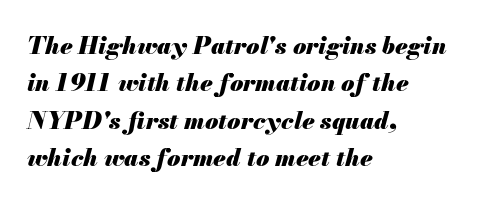
The image shows 24 px bold type, italic (leaning right); set left-aligned, normal line spacing (1.56x), normal letter spacing, not underlined.
